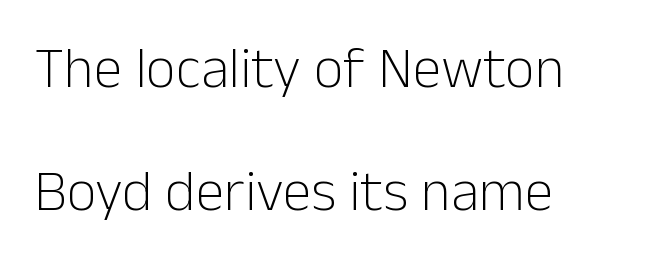
A bare baseline throughout the passage. Each line starts at the same left margin while the right side varies. It's the straight-up-and-down kind of type. Are there feet on the stems? There aren't — it's a sans. Compared with typical body copy, the letter spacing here is the same. The passage shown is not bold in any degree.
